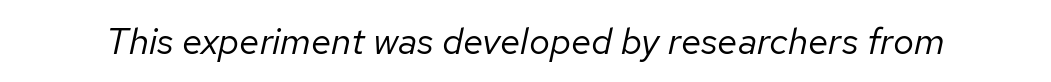
This sample has the flowing, uneven cadence of proportional lettering. This reads as an unemphasized weight, regular at the heaviest. The letterforms sit shoulder to shoulder at normal distance. Honestly, there is no underline to notice here at all. Compared with ordinary roman type, these characters are visibly tilted.
